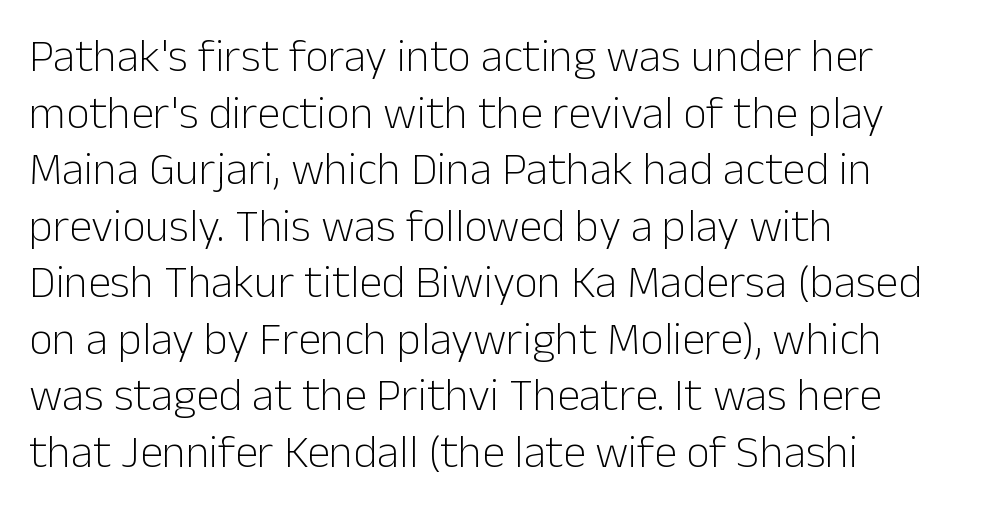
{"serif": "no", "italic": "no", "bold": "no", "weight": "light", "width": "normal", "stroke_contrast": "low", "x_height": "medium", "monospaced": "no", "underline": "no", "align": "left", "line_spacing_ratio": 1.23, "letter_spacing": "normal", "letter_spacing_em": 0.0, "glyph_px": 46}
